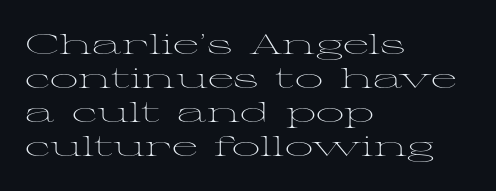
The image shows 28 px light, wide serif type, upright; set left-aligned, line spacing 1.21x, normal letter spacing, not underlined; medium stroke contrast and a medium x-height.
